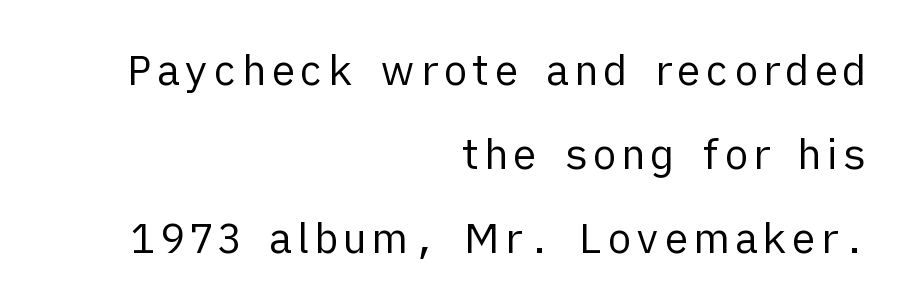
{"serif": "no", "italic": "no", "bold": "no", "weight": "regular", "width": "normal", "stroke_contrast": "low", "x_height": "medium", "monospaced": "no", "underline": "no", "align": "right", "line_spacing": "loose", "line_spacing_ratio": 2.05, "glyph_px": 41}
